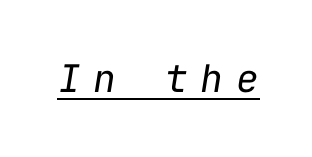
Q: Is the text bold? A: No.
Q: Is the text italic (slanted)? A: Yes, it leans right by about 9 degrees.
Q: Is the text underlined? A: Yes.
Q: Is the spacing between letters normal or unusually wide? A: Unusually wide.
Q: Width (condensed, normal, or wide)? A: Normal.
Q: Stroke contrast? A: Low.
Q: x-height? A: Medium.
Q: Monospaced? A: Yes.
